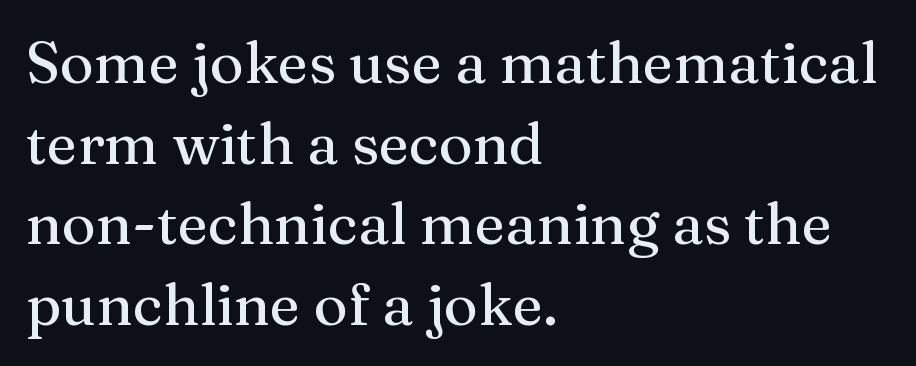
Q: Is the text italic (slanted)? A: No, it is upright.
Q: Is the typeface a serif or a sans-serif typeface? A: Serif.
Q: Is the text underlined? A: No.
Q: How is the paragraph aligned? A: Left-aligned.
Q: Is the spacing between letters normal or unusually wide? A: Normal.
Q: Is the spacing between lines tight, normal or loose? A: Normal.
Q: Width (condensed, normal, or wide)? A: Normal.
Q: Stroke contrast? A: Medium.
Q: x-height? A: Medium.
Q: Monospaced? A: No.
